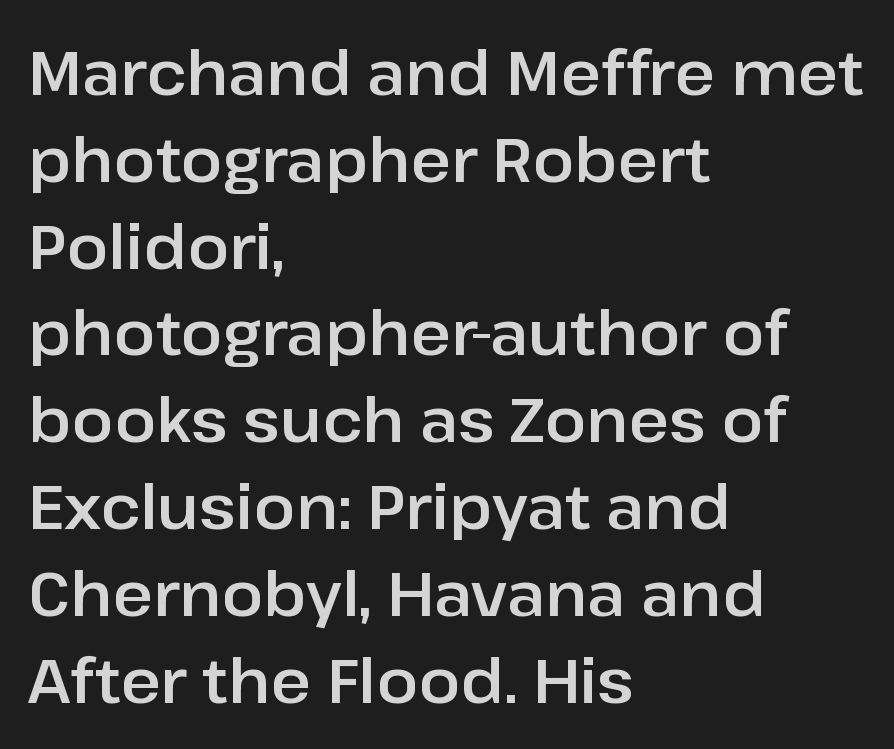
The image shows 62 px sans-serif type, upright; set left-aligned, normal line spacing (1.4x), normal letter spacing, not underlined; low stroke contrast and a medium x-height.
